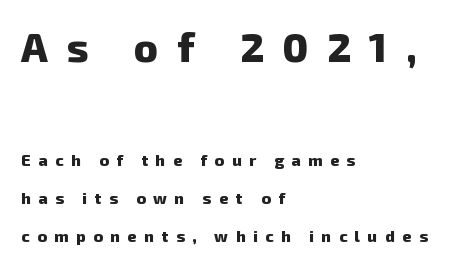
The rendering shows plain stroke endings on the letterforms — a sans-serif design. The passage is arranged the way most books set body copy — flush left. What stands out about the letter spacing? Its width — letters are far apart. Lines of text with bare space underneath. Weight check: bold — yes, fully.
